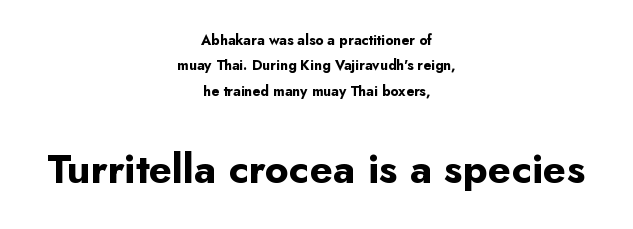
The image shows 41 px bold sans-serif type, upright; set centered, line spacing 1.81x, normal letter spacing, not underlined; the second (bottom) block is 2.93x larger; low stroke contrast and a small x-height.
